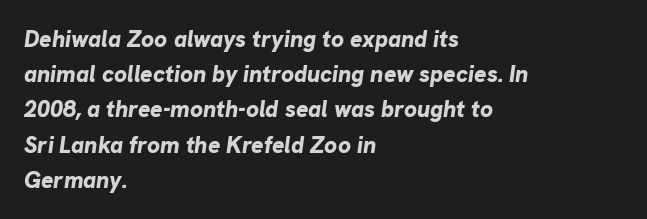
Rule under the text: the space is simply empty. Baseline-to-baseline distance is the conventional proportion of letter height. The font is running at its bold setting. Is the block centered? No — it sits flush against the left margin. Rendered with sloped, italic letterforms. The line texture is even and compact thanks to regular tracking.
